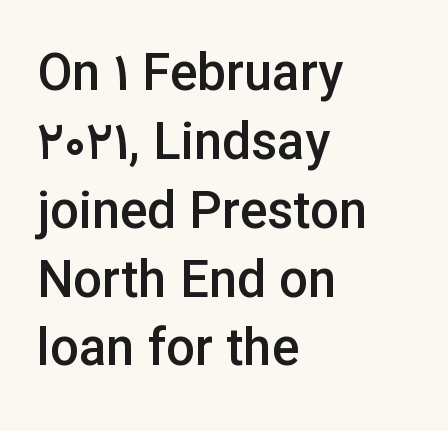
Q: Is the text bold? A: Semi-bold.
Q: Is the text italic (slanted)? A: No, it is upright.
Q: Is the typeface a serif or a sans-serif typeface? A: Sans-serif.
Q: Is the text underlined? A: No.
Q: How is the paragraph aligned? A: Left-aligned.
Q: Is the spacing between letters normal or unusually wide? A: Normal.
Q: Is the spacing between lines tight, normal or loose? A: Normal.
Q: Width (condensed, normal, or wide)? A: Normal.
Q: Stroke contrast? A: Low.
Q: x-height? A: Medium.
Q: Monospaced? A: No.
